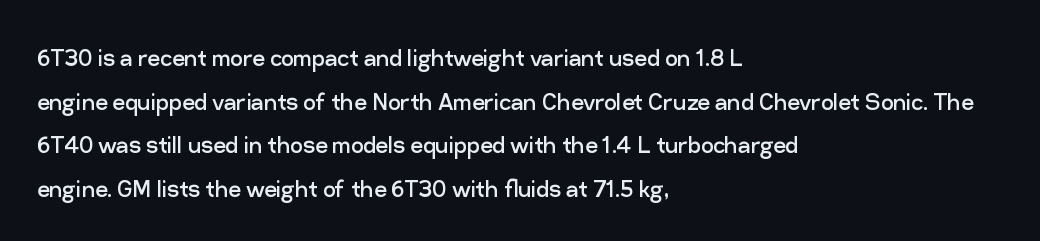
{"serif": "no", "italic": "no", "bold": "no", "weight": "regular", "width": "normal", "stroke_contrast": "low", "x_height": "medium", "monospaced": "no", "underline": "no", "align": "left", "line_spacing": "normal", "line_spacing_ratio": 1.56, "letter_spacing": "normal", "letter_spacing_em": 0.0, "glyph_px": 28}
